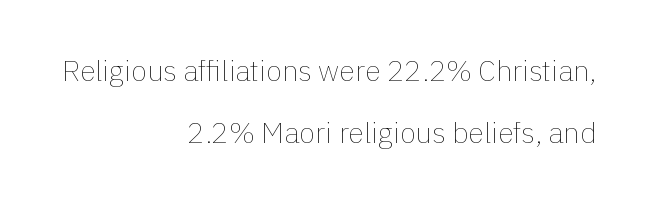
Q: Is the text bold? A: No.
Q: Is the text italic (slanted)? A: No, it is upright.
Q: Is the text underlined? A: No.
Q: How is the paragraph aligned? A: Right-aligned.
Q: Is the spacing between letters normal or unusually wide? A: Normal.
Q: Is the spacing between lines tight, normal or loose? A: Loose.
Q: Width (condensed, normal, or wide)? A: Normal.
Q: x-height? A: Medium.
Q: Monospaced? A: No.
